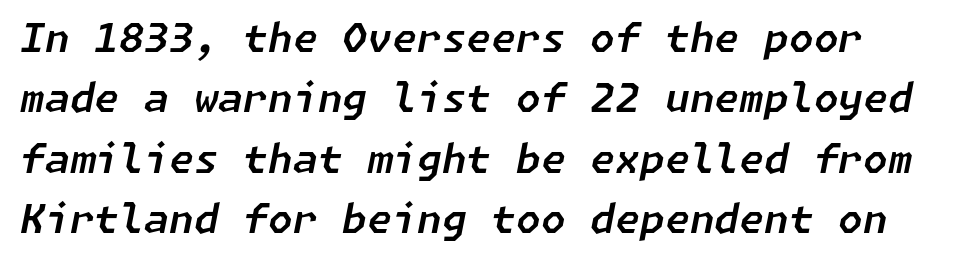
Q: Is the text italic (slanted)? A: Yes, it leans right by about 11 degrees.
Q: Is the text underlined? A: No.
Q: Is the spacing between letters normal or unusually wide? A: Normal.
Q: Is the spacing between lines tight, normal or loose? A: Normal.
Q: Width (condensed, normal, or wide)? A: Normal.
Q: Stroke contrast? A: Low.
Q: x-height? A: Medium.
